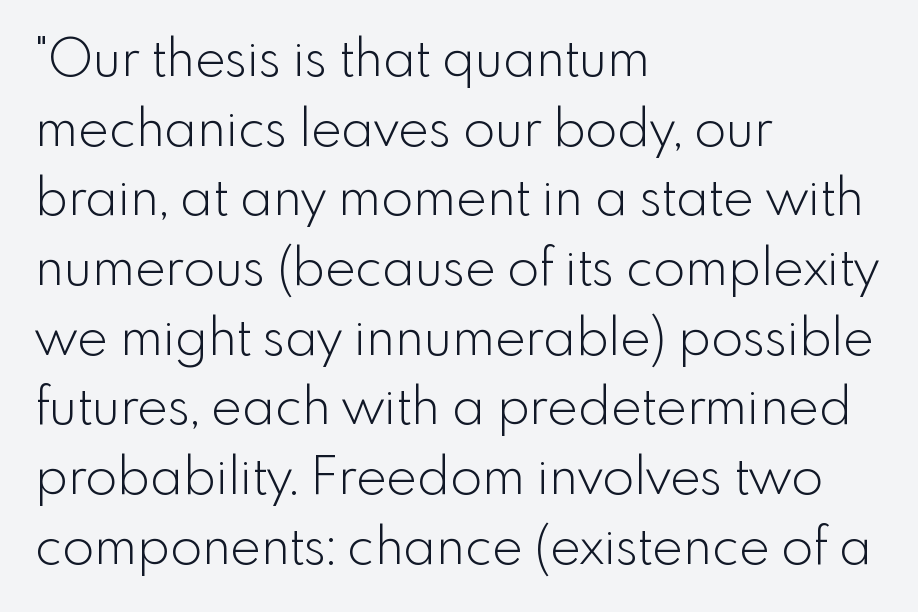
{"serif": "no", "italic": "no", "bold": "no", "weight": "light", "width": "normal", "x_height": "small", "monospaced": "no", "underline": "no", "align": "left", "line_spacing": "normal", "line_spacing_ratio": 1.34, "letter_spacing": "normal", "letter_spacing_em": 0.0, "glyph_px": 52}
